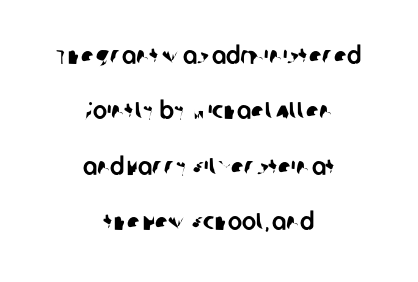
{"underline": "no", "align": "center", "line_spacing": "loose", "line_spacing_ratio": 2.31, "letter_spacing": "normal", "letter_spacing_em": 0.0, "glyph_px": 24}
